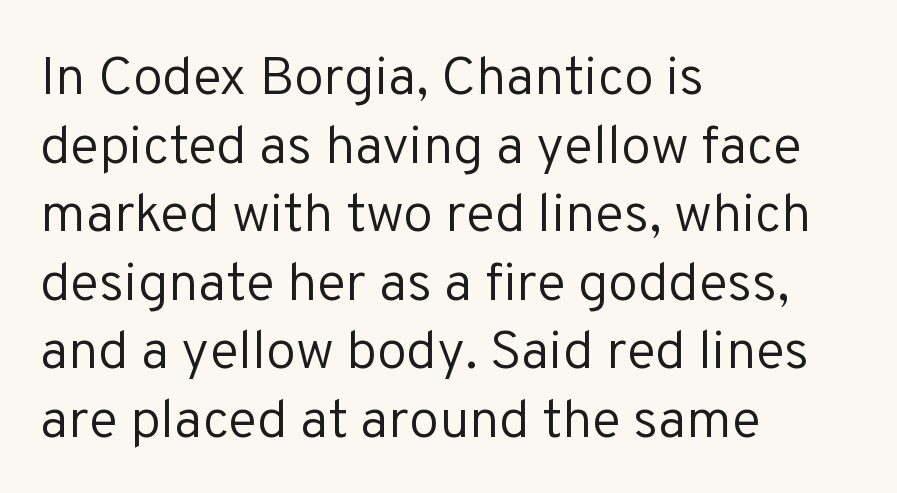
The image shows 54 px regular-weight sans-serif type, upright; set left-aligned, normal line spacing (1.27x), normal letter spacing, not underlined; low stroke contrast and a medium x-height.
